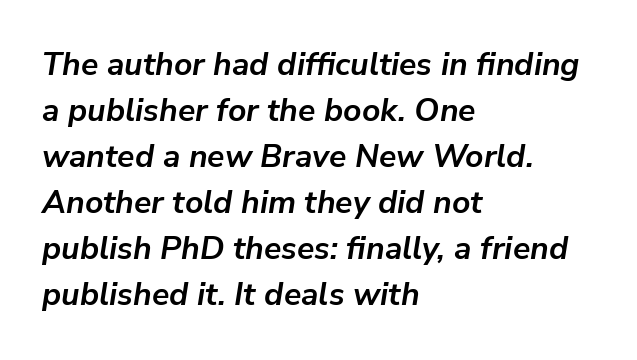
The image shows 32 px semibold type, italic (leaning right); set left-aligned, normal line spacing (1.44x), normal letter spacing, not underlined; low stroke contrast and a medium x-height.
